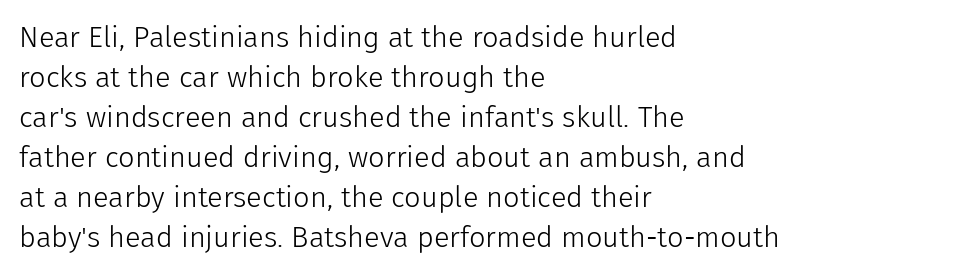
These lines stack with their left ends in a neat column. This is not heavy type; no bold has been used. Quick note: interline space is typical. The axis of the letterforms is exactly vertical. This sample has the flowing, uneven cadence of proportional lettering.
